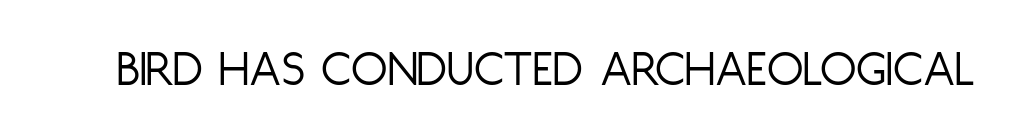
Regarding serifs, this sample does without them. Spacing verdict: proportional, widths tailored to each character. Notice how the stems are strictly vertical — no italics here. Descenders hang freely into open space. Standard letterfit; no display-style spreading of the glyphs.
